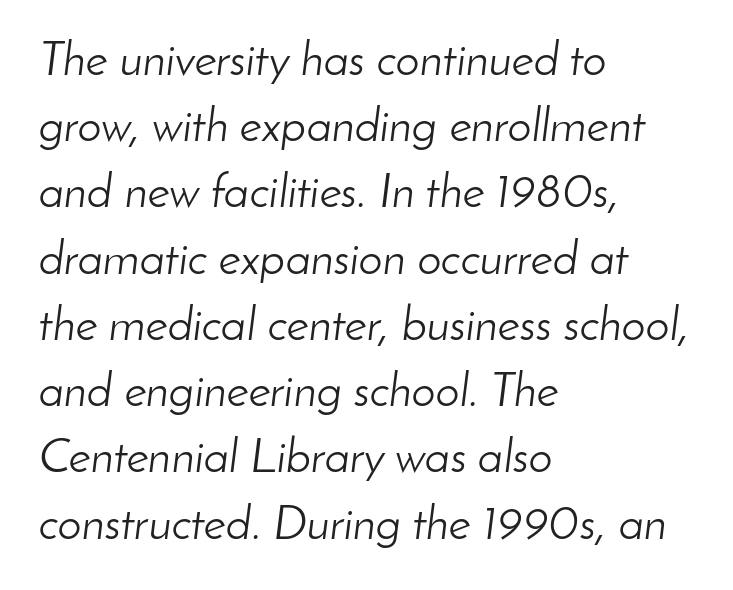
{"italic": "yes", "lean": "right", "slant_degrees": 8, "bold": "no", "weight": "light", "width": "normal", "stroke_contrast": "low", "x_height": "small", "monospaced": "no", "underline": "no", "align": "left", "line_spacing": "normal", "line_spacing_ratio": 1.38, "letter_spacing": "normal", "letter_spacing_em": 0.0, "glyph_px": 48}
